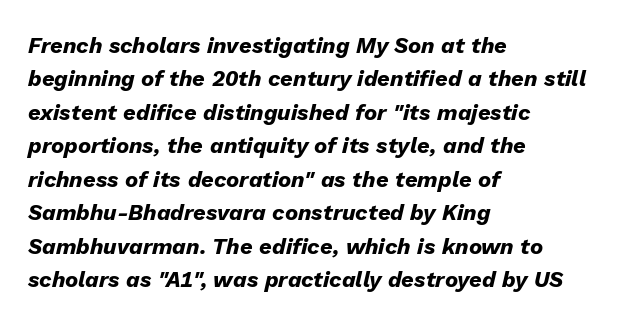
The image shows 22 px bold type, italic (leaning right); set left-aligned, normal line spacing (1.52x), normal letter spacing, not underlined.
